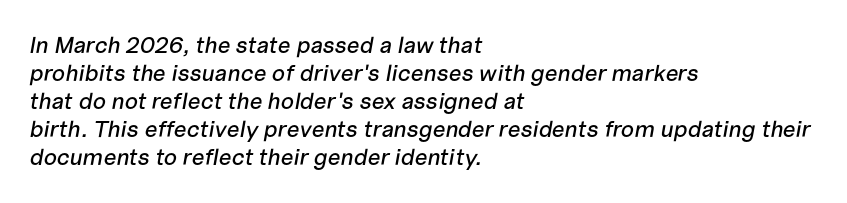
This sample uses an oblique cut, with every glyph tilted off the vertical. Look at the tracking — it's just the regular setting, nothing added. The string is rendered with underlining switched off. A student would call this left alignment; a typographer would say flush left, rag right.
